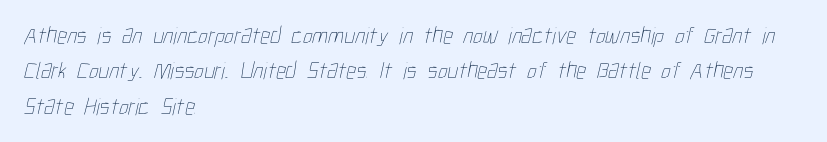
Decoration check: the copy has no underline. Words appear dense and cohesive because spacing is normal. Evenly set lines give the paragraph a standard silhouette. Is the block centered? No — it sits flush against the left margin.
